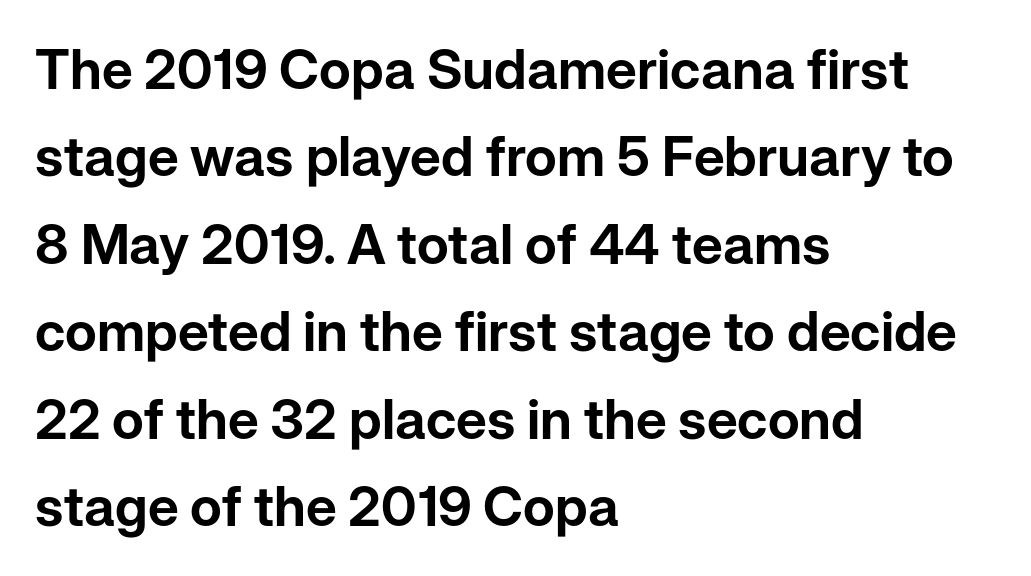
Q: Is the text italic (slanted)? A: No, it is upright.
Q: Is the typeface a serif or a sans-serif typeface? A: Sans-serif.
Q: Is the text underlined? A: No.
Q: How is the paragraph aligned? A: Left-aligned.
Q: Is the spacing between letters normal or unusually wide? A: Normal.
Q: Is the spacing between lines tight, normal or loose? A: Normal.
Q: Width (condensed, normal, or wide)? A: Normal.
Q: Stroke contrast? A: Low.
Q: x-height? A: Medium.
Q: Monospaced? A: No.
